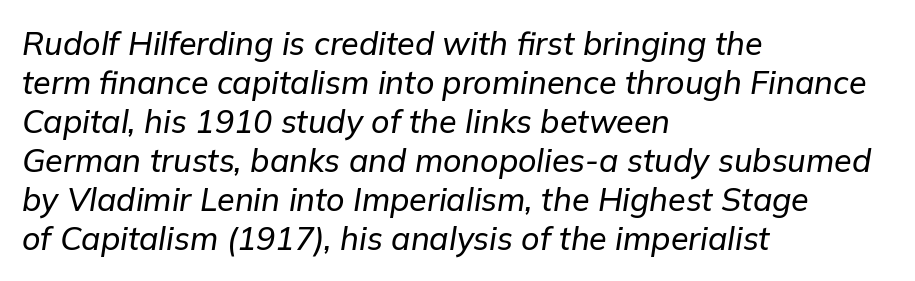
The image shows 32 px text type, italic (leaning right); set left-aligned, line spacing 1.22x, normal letter spacing, not underlined; low stroke contrast and a medium x-height.
